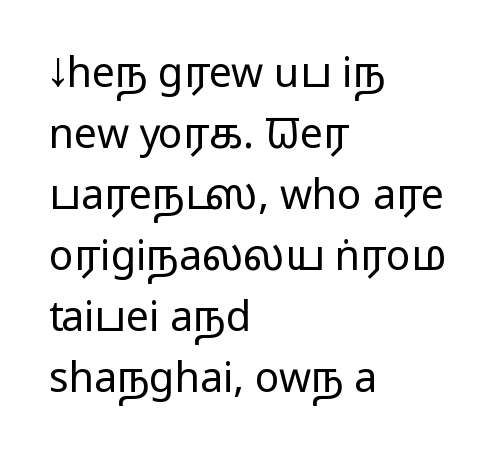
Q: Is the text bold? A: No.
Q: Is the text italic (slanted)? A: No, it is upright.
Q: Is the typeface a serif or a sans-serif typeface? A: Sans-serif.
Q: Is the text underlined? A: No.
Q: How is the paragraph aligned? A: Left-aligned.
Q: Is the spacing between letters normal or unusually wide? A: Normal.
Q: Is the spacing between lines tight, normal or loose? A: Normal.
Q: Width (condensed, normal, or wide)? A: Wide.
Q: Stroke contrast? A: Low.
Q: x-height? A: Medium.
Q: Monospaced? A: No.
